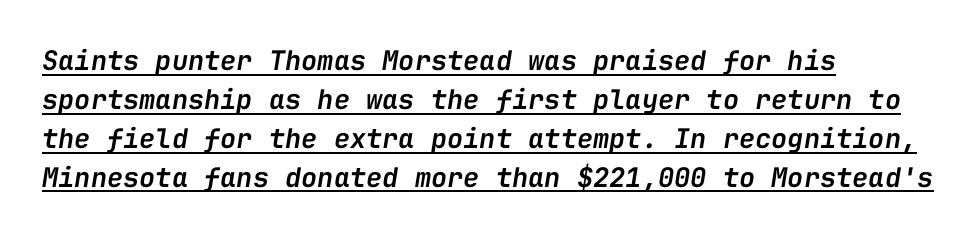
Which margin do the lines hug? The left one — the right edge is uneven. There is no visible air inserted between adjacent glyphs. The rendered words wear a rule along their underside. If you measured baseline to baseline, you'd find a middling distance. Emphasis-style slanted type is in use.
